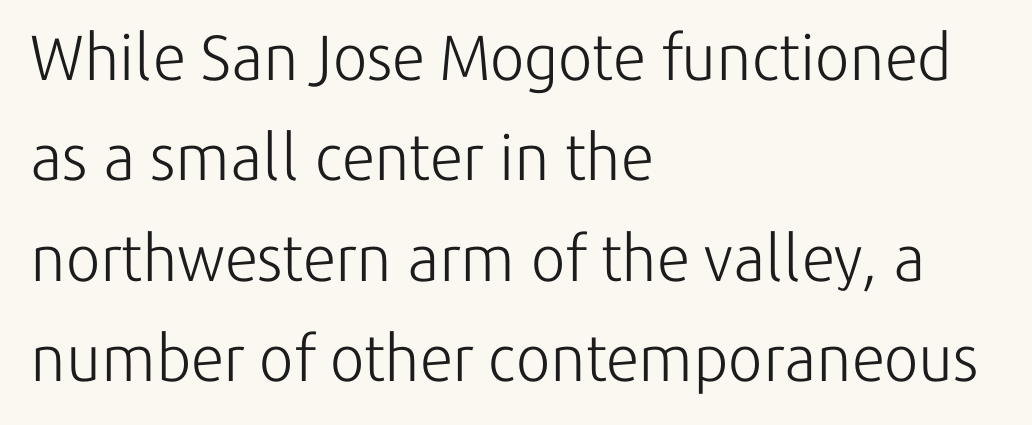
Q: Is the text bold? A: No.
Q: Is the text italic (slanted)? A: No, it is upright.
Q: Is the typeface a serif or a sans-serif typeface? A: Sans-serif.
Q: Is the text underlined? A: No.
Q: How is the paragraph aligned? A: Left-aligned.
Q: Is the spacing between letters normal or unusually wide? A: Normal.
Q: Is the spacing between lines tight, normal or loose? A: Normal.
Q: Width (condensed, normal, or wide)? A: Normal.
Q: Stroke contrast? A: Low.
Q: x-height? A: Medium.
Q: Monospaced? A: No.
